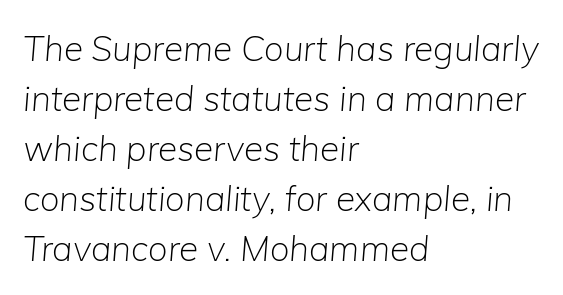
The image shows 35 px light type, italic (leaning right); set left-aligned, normal line spacing (1.43x), normal letter spacing, not underlined; low stroke contrast and a medium x-height.
